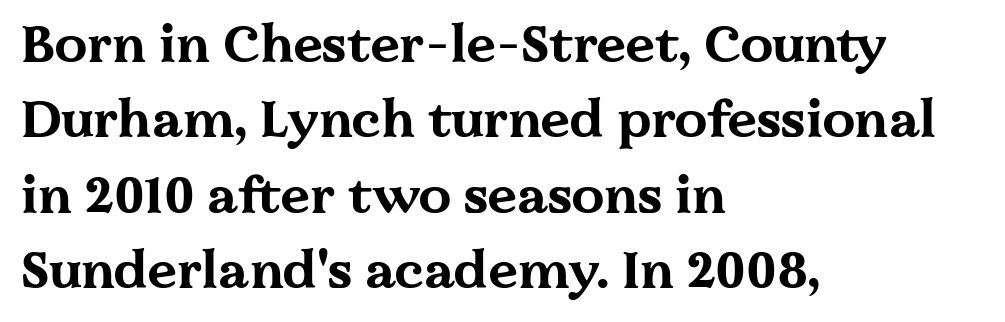
The image shows 52 px bold, wide serif type, upright; set left-aligned, normal line spacing (1.45x), normal letter spacing, not underlined; medium stroke contrast and a medium x-height.
